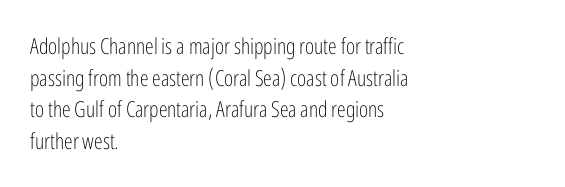
{"italic": "no", "bold": "no", "underline": "no", "align": "left", "line_spacing": "normal", "line_spacing_ratio": 1.44, "letter_spacing": "normal", "letter_spacing_em": 0.0, "glyph_px": 22}
